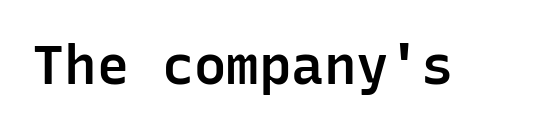
{"serif": "no", "italic": "no", "bold": "semi", "weight": "semibold", "width": "normal", "stroke_contrast": "low", "x_height": "medium", "monospaced": "yes", "underline": "no", "letter_spacing": "normal", "letter_spacing_em": 0.0, "glyph_px": 54}
